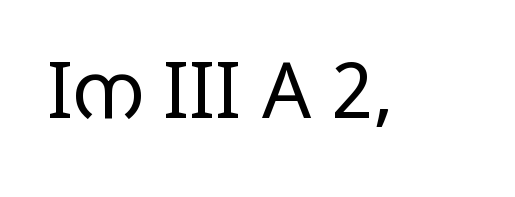
The horizontal fit of the characters is conventional and even. Is this a fixed-width face? No — the glyphs have proportional, varying widths. Nope, not italic — everything's standing straight. Check under the words: just untouched page. Is the stroke heavy? The answer is a plain regular-or-lighter.
